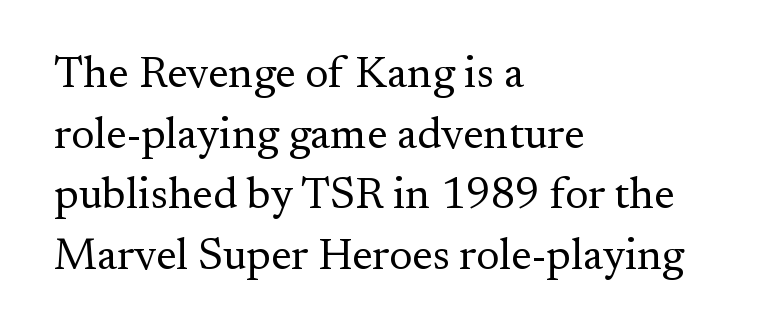
{"serif": "yes", "italic": "no", "bold": "no", "weight": "regular", "width": "normal", "stroke_contrast": "medium", "x_height": "small", "monospaced": "no", "underline": "no", "align": "left", "line_spacing": "normal", "line_spacing_ratio": 1.38, "letter_spacing": "normal", "letter_spacing_em": 0.0, "glyph_px": 44}
